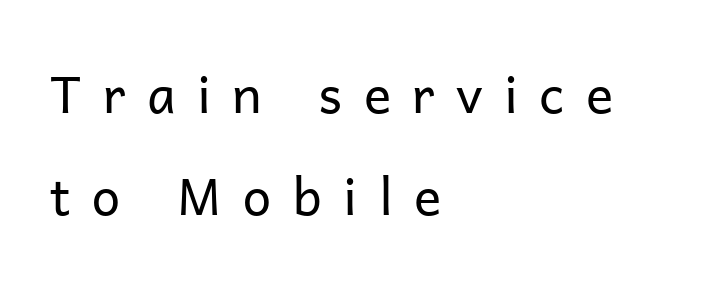
The image shows 51 px regular-weight sans-serif type, upright; set left-aligned, loose line spacing (2.0x), unusually wide letter spacing (+0.42 em), not underlined; low stroke contrast and a medium x-height.
